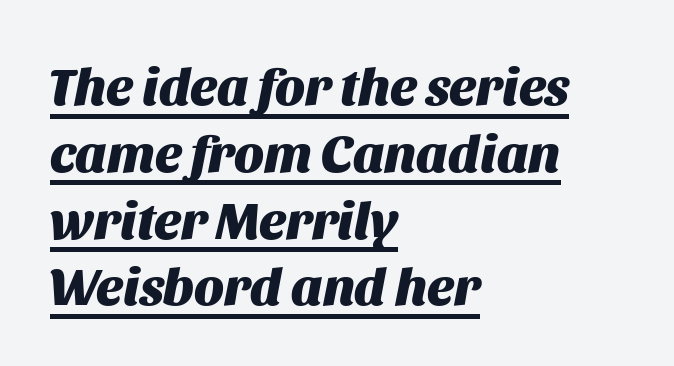
Heft: maximum for text — a bold. Is the type slanted? Yes — the strokes lean at a clear angle. Reading down the column, the eye jumps a familiar distance to each next line. Is the block centered? No — it sits flush against the left margin. What stands out about the letter spacing? Nothing — it is the standard amount. Notice how a bar underscores the lettering throughout.
